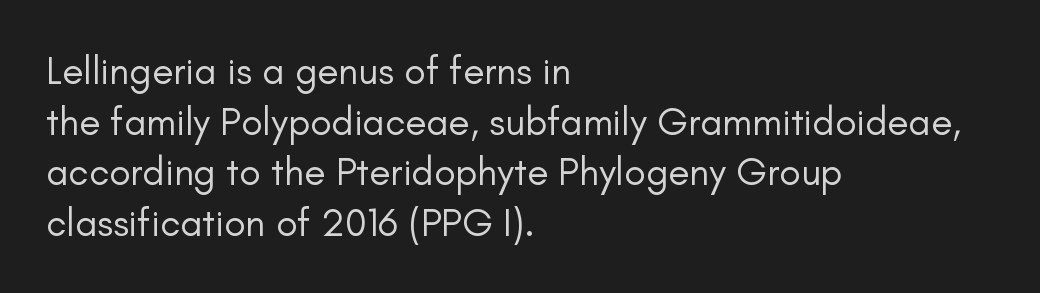
The image shows 39 px regular-weight sans-serif type, upright; set left-aligned, normal line spacing (1.3x), normal letter spacing, not underlined; low stroke contrast and a small x-height.
